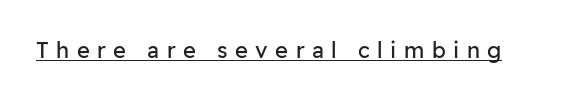
Q: Is the text bold? A: No.
Q: Is the text italic (slanted)? A: No, it is upright.
Q: Is the text underlined? A: Yes.
Q: Is the spacing between letters normal or unusually wide? A: Unusually wide.
